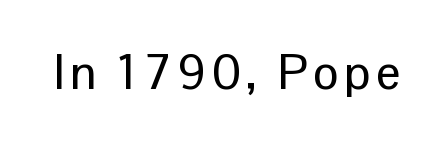
The image shows 48 px sans-serif type, upright; set not underlined; low stroke contrast and a medium x-height.
